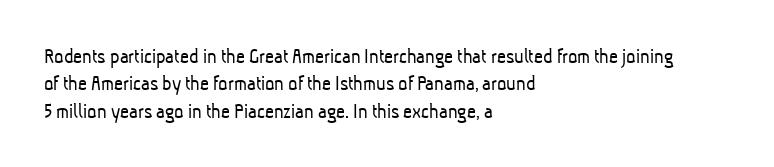
Students, note that the glyphs here touch the page at normal intervals. Honestly, the row spacing looks completely unremarkable. On a weight scale, this lands at 450 or below. Glance below the letters and you will spot only blank space.
